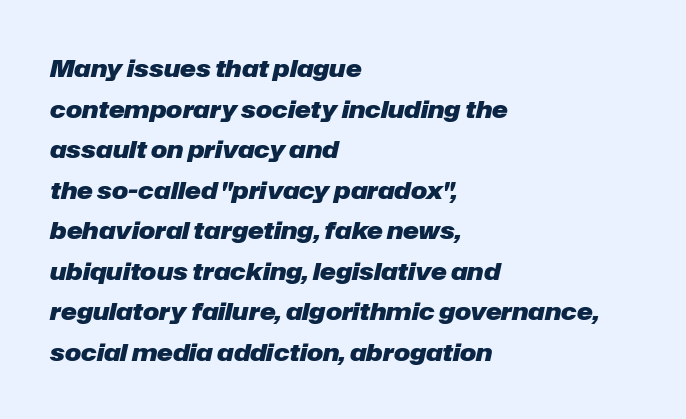
{"italic": "yes", "lean": "right", "slant_degrees": 12, "bold": "yes", "underline": "no", "align": "left", "line_spacing": "normal", "line_spacing_ratio": 1.69, "letter_spacing": "normal", "letter_spacing_em": 0.0, "glyph_px": 24}
